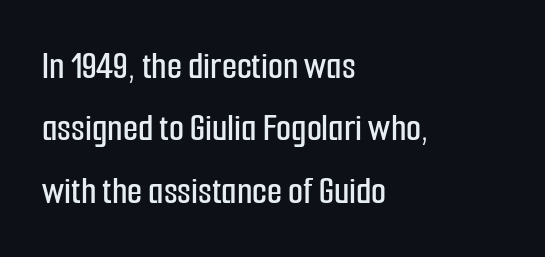
The image shows 39 px condensed sans-serif type, upright; set left-aligned, normal line spacing (1.6x), normal letter spacing, not underlined; low stroke contrast and a medium x-height.
